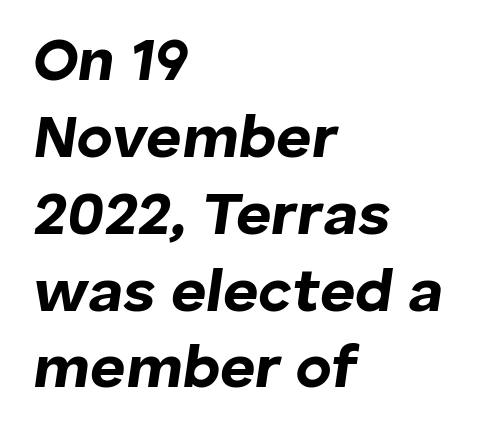
{"italic": "yes", "lean": "right", "slant_degrees": 8, "bold": "yes", "weight": "bold", "width": "normal", "stroke_contrast": "low", "x_height": "medium", "monospaced": "no", "underline": "no", "align": "left", "line_spacing": "normal", "line_spacing_ratio": 1.26, "letter_spacing": "normal", "letter_spacing_em": 0.0, "glyph_px": 61}
